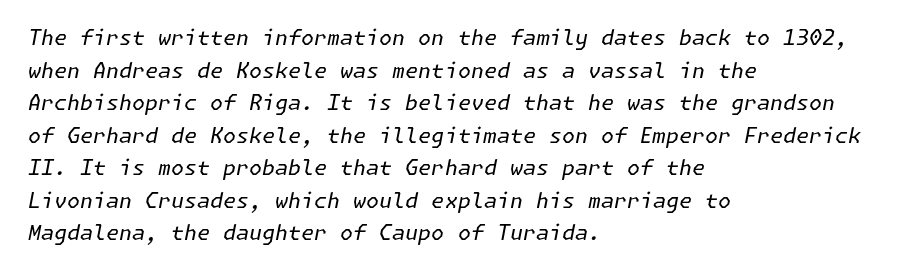
{"italic": "yes", "lean": "right", "slant_degrees": 11, "bold": "no", "underline": "no", "align": "left", "line_spacing": "normal", "line_spacing_ratio": 1.55, "letter_spacing": "normal", "letter_spacing_em": 0.0, "glyph_px": 21}
